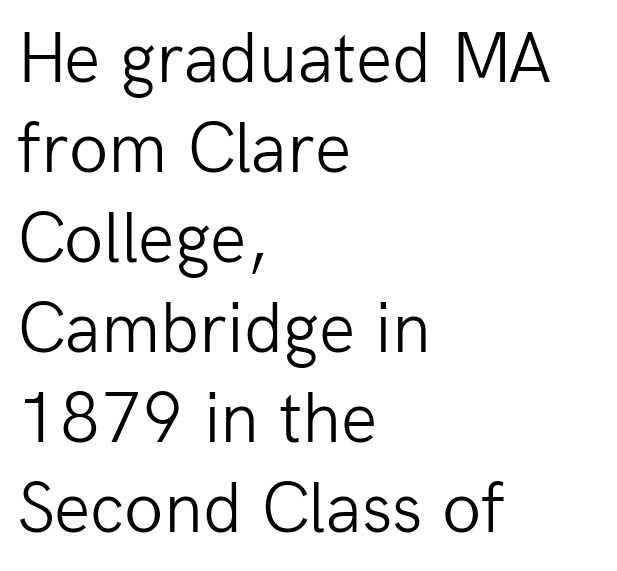
Weight: not bold — regular or lighter. The rendering uses natural spacing where letterforms have individual widths. This is the regular roman posture of the typeface. In terms of leading, this rendering sits right in the middle.
